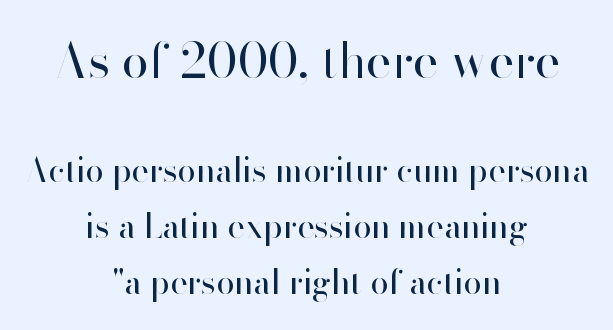
{"serif": "no", "italic": "no", "bold": "no", "weight": "regular", "width": "normal", "stroke_contrast": "high", "x_height": "small", "monospaced": "no", "underline": "no", "align": "center", "line_spacing": "normal", "line_spacing_ratio": 1.69, "letter_spacing": "normal", "letter_spacing_em": 0.0, "larger_block": "first", "size_ratio": 1.48, "glyph_px": 49}
